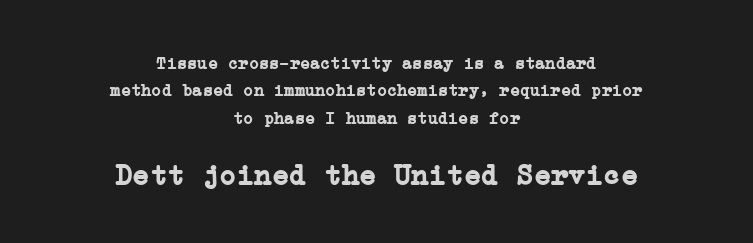
Q: Is the text bold? A: Yes.
Q: Is the text italic (slanted)? A: No, it is upright.
Q: Is the typeface a serif or a sans-serif typeface? A: Serif.
Q: Is the text underlined? A: No.
Q: How is the paragraph aligned? A: Centered.
Q: Is the spacing between letters normal or unusually wide? A: Normal.
Q: Is the spacing between lines tight, normal or loose? A: Normal.
Q: Which block of text is set in a larger size, the first (top) or the second (bottom)? A: The second (bottom) one.
Q: Width (condensed, normal, or wide)? A: Normal.
Q: Stroke contrast? A: Low.
Q: x-height? A: Medium.
